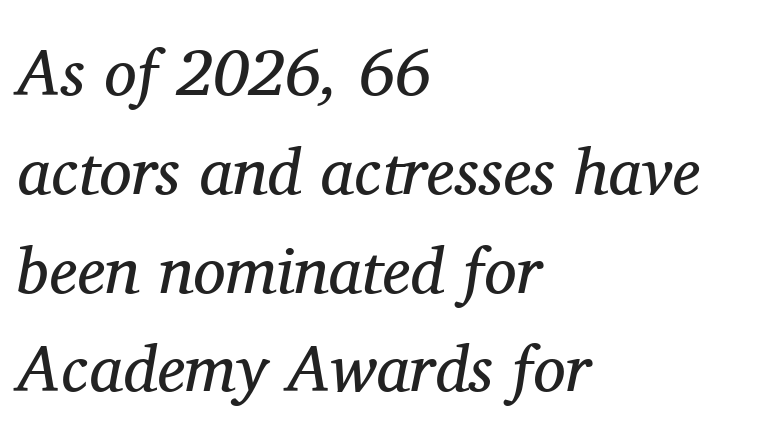
The image shows 65 px regular-weight serif type, italic (leaning right); set left-aligned, normal line spacing (1.52x), normal letter spacing, not underlined; medium stroke contrast and a medium x-height.
